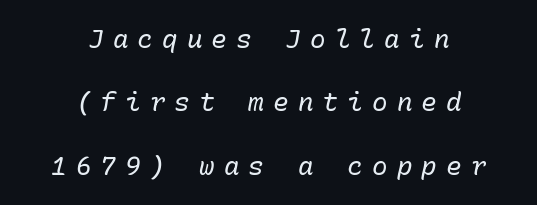
The image shows 26 px text type, italic (leaning right); set centered, loose line spacing (2.44x), unusually wide letter spacing (+0.35 em), not underlined.
